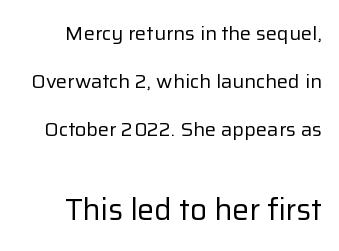
{"serif": "no", "italic": "no", "bold": "no", "weight": "regular", "width": "normal", "stroke_contrast": "low", "x_height": "medium", "monospaced": "no", "underline": "no", "align": "right", "line_spacing": "loose", "line_spacing_ratio": 2.4, "letter_spacing": "normal", "letter_spacing_em": 0.0, "larger_block": "second", "size_ratio": 1.5, "glyph_px": 30}
